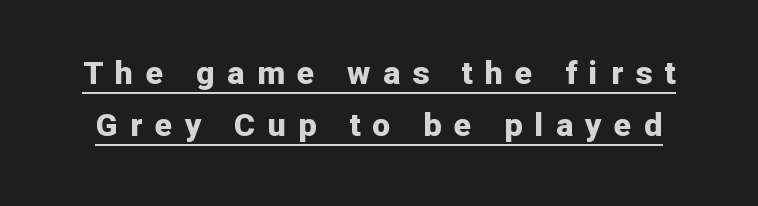
The image shows 32 px bold sans-serif type, upright; set normal line spacing (1.63x), unusually wide letter spacing (+0.39 em), underlined; low stroke contrast and a medium x-height.
